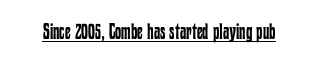
{"italic": "no", "bold": "no", "underline": "yes", "letter_spacing": "normal", "letter_spacing_em": 0.0, "glyph_px": 22}
